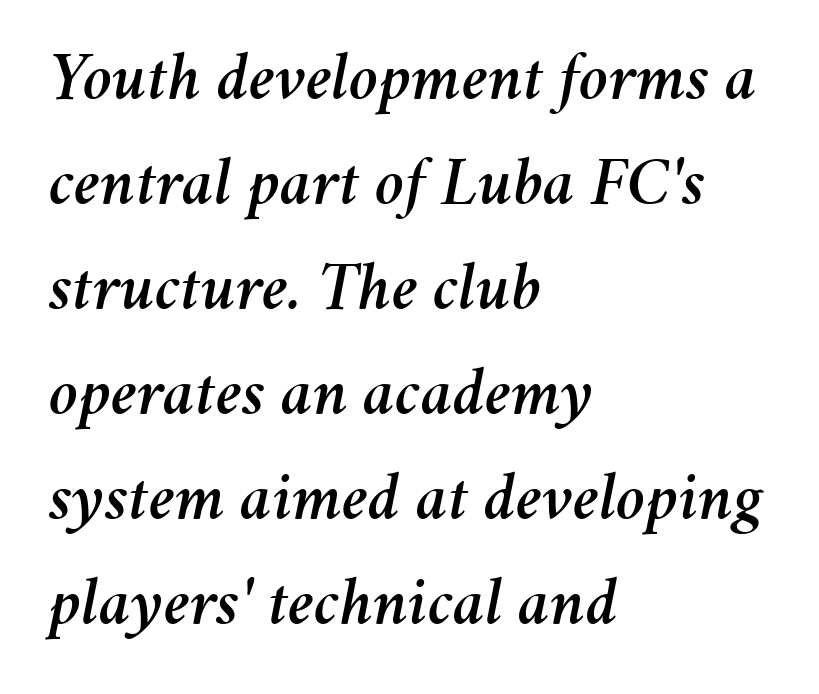
In terms of posture, this sample is oblique. Which margin do the lines hug? The left one — the right edge is uneven. Spacing verdict: proportional, widths tailored to each character. Horizontal bands of white between lines are of average thickness. The foot of each line stays bare and open.
